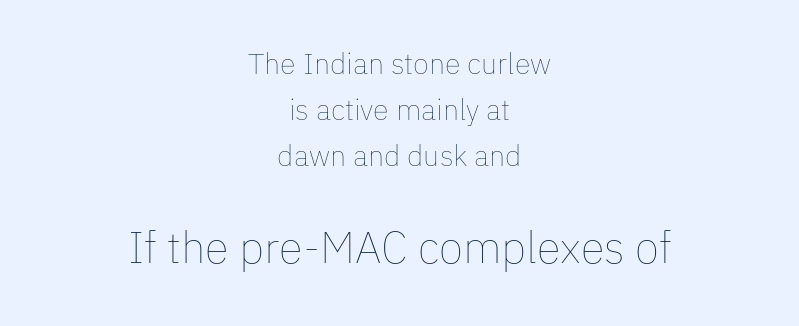
{"italic": "no", "bold": "no", "weight": "thin", "width": "normal", "stroke_contrast": "low", "x_height": "medium", "monospaced": "no", "underline": "no", "align": "center", "line_spacing": "normal", "line_spacing_ratio": 1.58, "letter_spacing": "normal", "letter_spacing_em": 0.0, "larger_block": "second", "size_ratio": 1.52, "glyph_px": 44}
